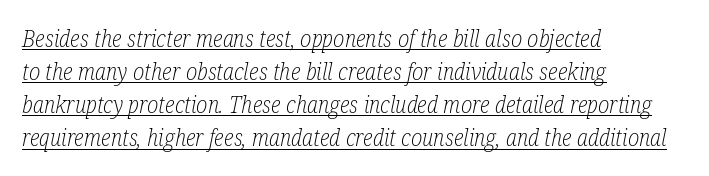
Q: Is the text bold? A: No.
Q: Is the text italic (slanted)? A: Yes, it leans right by about 12 degrees.
Q: Is the text underlined? A: Yes.
Q: How is the paragraph aligned? A: Left-aligned.
Q: Is the spacing between letters normal or unusually wide? A: Normal.
Q: Is the spacing between lines tight, normal or loose? A: Normal.
